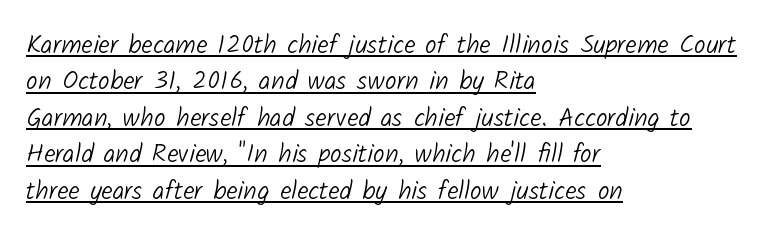
Line beginnings align vertically; line endings do not. Students, observe the line beneath the letters — that is underlining. Here the glyphs are tracked normally, forming tight word shapes. The strokes carry an ordinary text weight at most.
